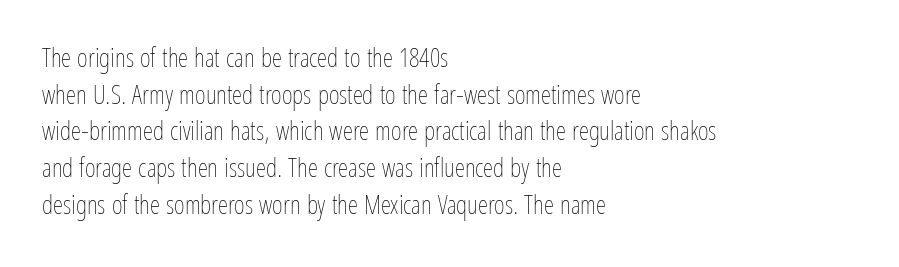
Q: Is the text bold? A: No.
Q: Is the text italic (slanted)? A: No, it is upright.
Q: Is the text underlined? A: No.
Q: How is the paragraph aligned? A: Left-aligned.
Q: Is the spacing between letters normal or unusually wide? A: Normal.
Q: Is the spacing between lines tight, normal or loose? A: Normal.
